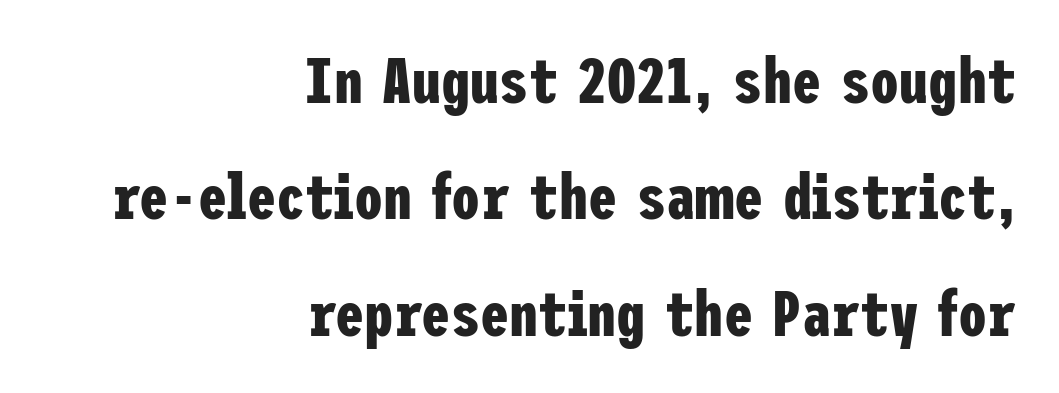
Q: Is the text bold? A: Yes.
Q: Is the text italic (slanted)? A: No, it is upright.
Q: Is the typeface a serif or a sans-serif typeface? A: Sans-serif.
Q: Is the text underlined? A: No.
Q: How is the paragraph aligned? A: Right-aligned.
Q: Is the spacing between letters normal or unusually wide? A: Normal.
Q: Width (condensed, normal, or wide)? A: Condensed.
Q: Stroke contrast? A: Low.
Q: x-height? A: Medium.
